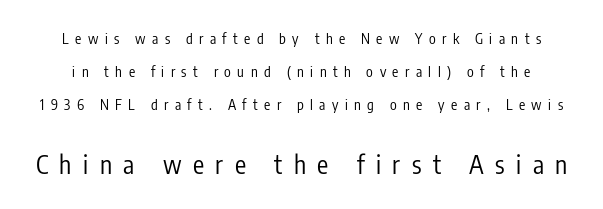
The image shows 25 px text type, upright; set loose line spacing (2.35x), unusually wide letter spacing (+0.46 em), not underlined; the second (bottom) block is 1.79x larger.
